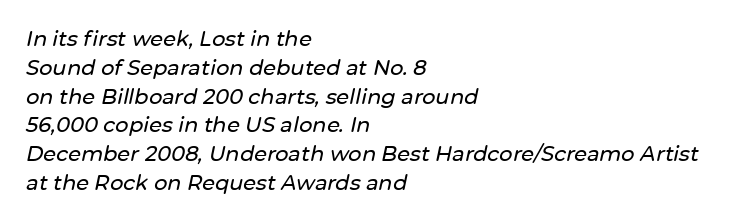
Q: Is the text italic (slanted)? A: Yes, it leans right by about 12 degrees.
Q: Is the text underlined? A: No.
Q: How is the paragraph aligned? A: Left-aligned.
Q: Is the spacing between letters normal or unusually wide? A: Normal.
Q: Is the spacing between lines tight, normal or loose? A: Normal.
